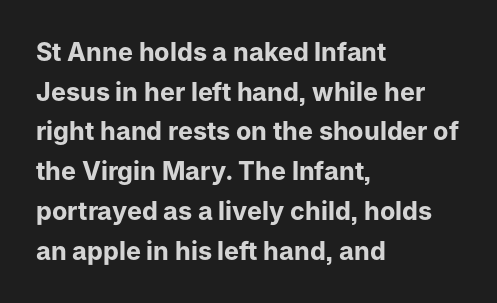
Q: Is the text bold? A: Yes.
Q: Is the text italic (slanted)? A: No, it is upright.
Q: Is the text underlined? A: No.
Q: How is the paragraph aligned? A: Left-aligned.
Q: Is the spacing between letters normal or unusually wide? A: Normal.
Q: Is the spacing between lines tight, normal or loose? A: Normal.
